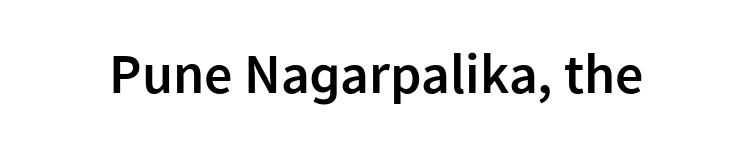
{"serif": "no", "italic": "no", "bold": "semi", "weight": "semibold", "width": "normal", "stroke_contrast": "low", "x_height": "medium", "monospaced": "no", "underline": "no", "letter_spacing": "normal", "letter_spacing_em": 0.0, "glyph_px": 56}
